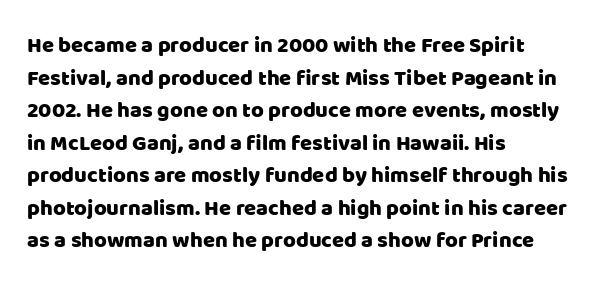
The string is rendered with underlining switched off. Successive baselines arrive at the customary interval. The paragraph shown leans on its left margin. Do the letters lean? They stand straight. The passage shown has conventional tracking throughout.
